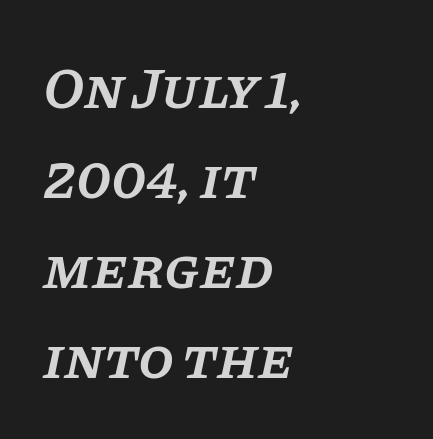
The image shows 58 px semibold serif type, italic (leaning right); set left-aligned, normal line spacing (1.55x), normal letter spacing, not underlined; low stroke contrast and a large x-height.
